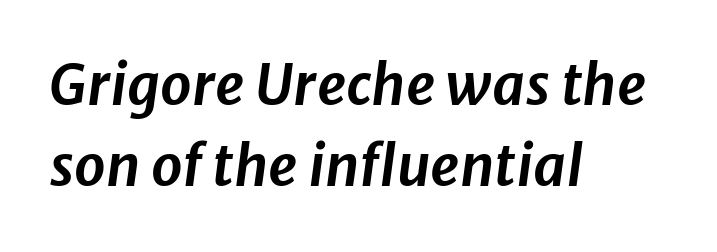
The image shows 56 px text type, italic (leaning right); set left-aligned, normal line spacing (1.45x), normal letter spacing, not underlined; low stroke contrast and a medium x-height.
